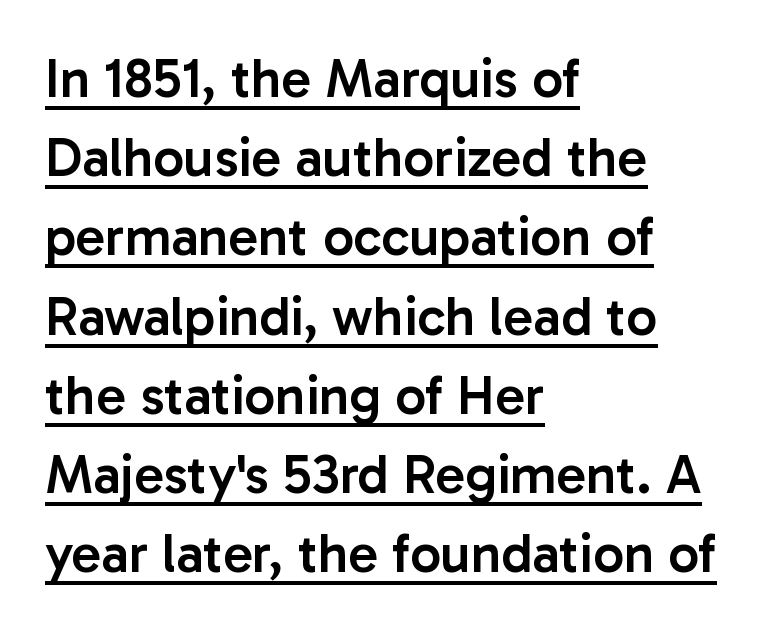
{"serif": "no", "italic": "no", "bold": "semi", "weight": "semibold", "width": "normal", "stroke_contrast": "low", "x_height": "medium", "monospaced": "no", "underline": "yes", "align": "left", "line_spacing": "normal", "line_spacing_ratio": 1.44, "letter_spacing": "normal", "letter_spacing_em": 0.0, "glyph_px": 55}
